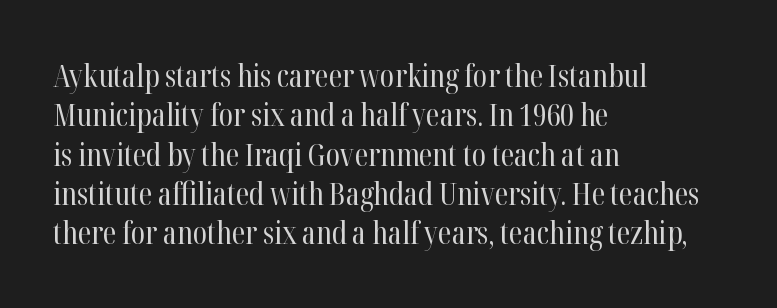
{"serif": "yes", "italic": "no", "bold": "no", "weight": "regular", "width": "condensed", "stroke_contrast": "high", "x_height": "medium", "monospaced": "no", "underline": "no", "align": "left", "line_spacing": "normal", "line_spacing_ratio": 1.27, "letter_spacing": "normal", "letter_spacing_em": 0.0, "glyph_px": 31}
